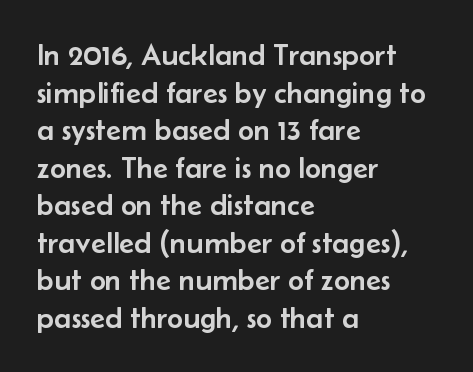
{"serif": "no", "italic": "no", "width": "normal", "stroke_contrast": "low", "x_height": "small", "monospaced": "no", "underline": "no", "align": "left", "line_spacing_ratio": 1.21, "letter_spacing": "normal", "letter_spacing_em": 0.0, "glyph_px": 31}
